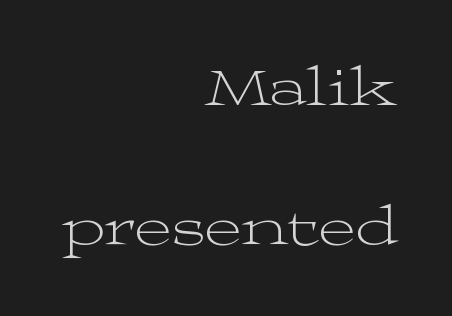
The image shows 57 px light, wide serif type, upright; set right-aligned, loose line spacing (2.45x), normal letter spacing, not underlined; medium stroke contrast and a medium x-height.
